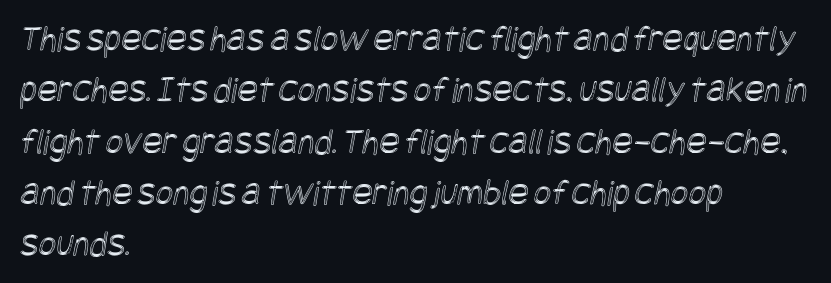
Q: Is the text underlined? A: No.
Q: How is the paragraph aligned? A: Left-aligned.
Q: Is the spacing between letters normal or unusually wide? A: Normal.
Q: Is the spacing between lines tight, normal or loose? A: Normal.
Q: Width (condensed, normal, or wide)? A: Condensed.
Q: x-height? A: Large.
